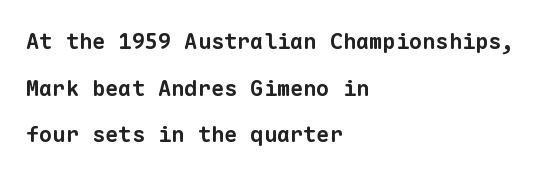
Q: Is the text bold? A: Yes.
Q: Is the text underlined? A: No.
Q: How is the paragraph aligned? A: Left-aligned.
Q: Is the spacing between letters normal or unusually wide? A: Normal.
Q: Is the spacing between lines tight, normal or loose? A: Loose.
